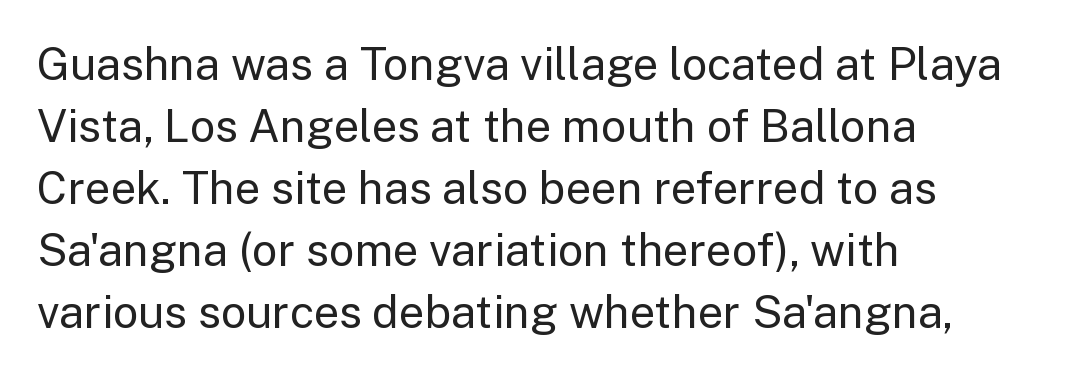
{"serif": "no", "italic": "no", "bold": "no", "weight": "regular", "width": "normal", "stroke_contrast": "low", "x_height": "medium", "monospaced": "no", "underline": "no", "align": "left", "line_spacing": "normal", "line_spacing_ratio": 1.38, "letter_spacing": "normal", "letter_spacing_em": 0.0, "glyph_px": 45}
